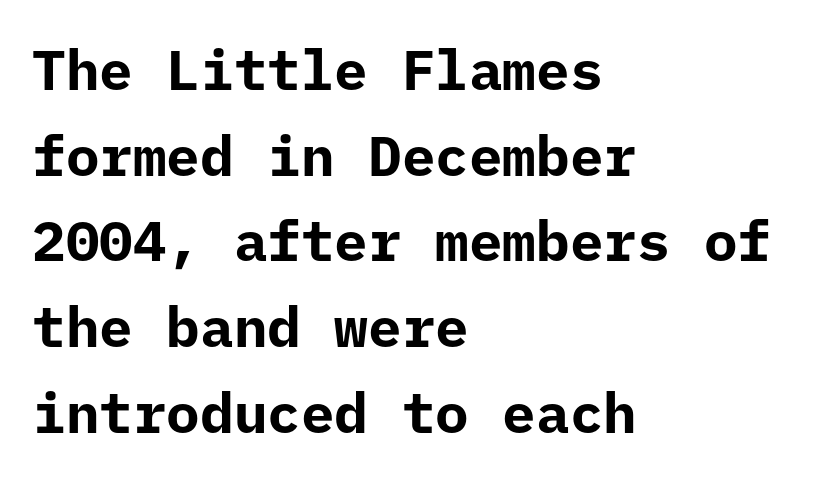
As a designer I'd log this as weight 700, bold. How would I describe the line gaps? Plain and ordinary. Spacing between characters is what you'd get straight out of the box. Underline: absent. I'd call this a sans setting — the letters go barefoot. The face used here is monospaced, like something from a code editor.
